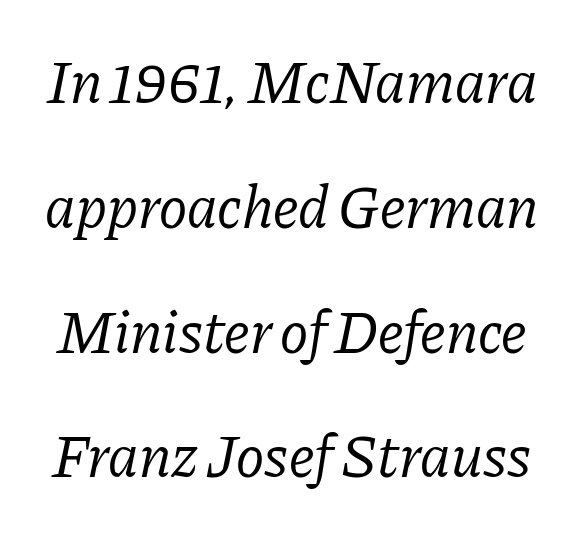
The image shows 60 px regular-weight serif type, italic (leaning right); set loose line spacing (2.08x), normal letter spacing, not underlined; low stroke contrast and a medium x-height.
